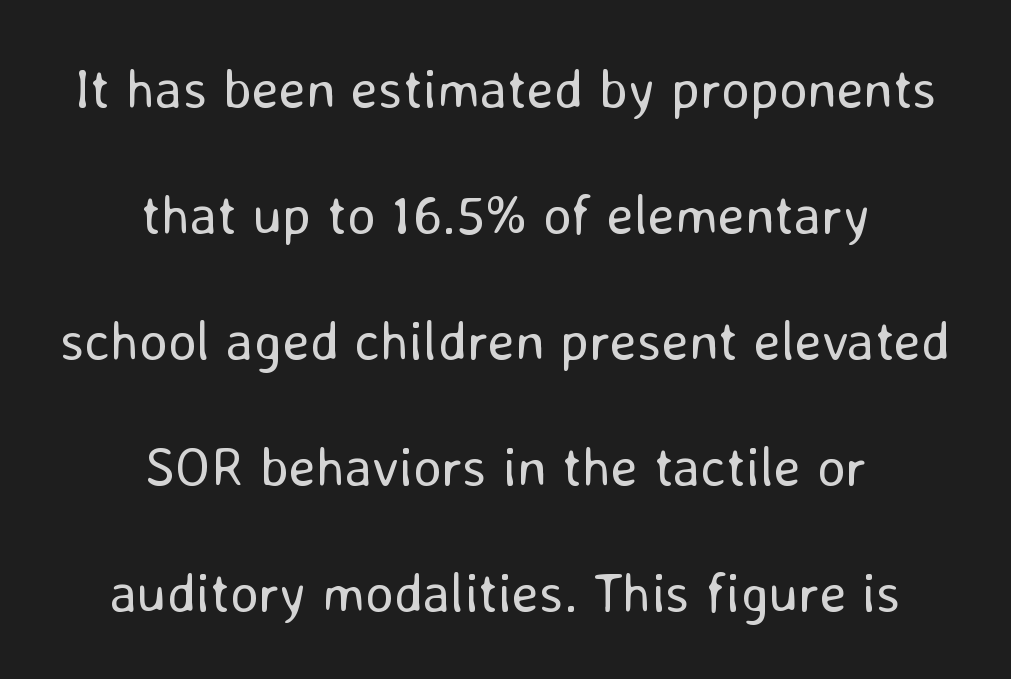
Layout note: lines centered. The space between consecutive lines is lavish. Proportional: the letters do not fall into vertical columns. A typesetter would call this zero additional tracking. Stem width sits at or under what a default text font uses. Tall strokes in this sample are plumb rather than angled.
